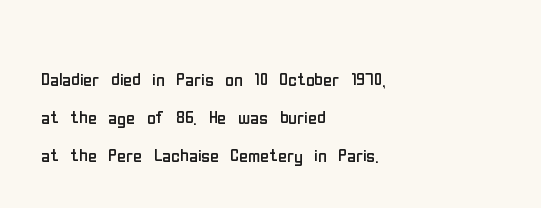
The image shows 24 px text type, upright; set left-aligned, normal line spacing (1.59x), normal letter spacing, not underlined.
